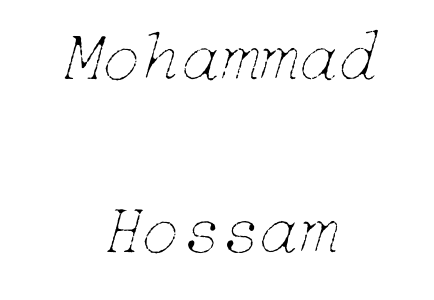
{"italic": "yes", "lean": "right", "slant_degrees": 15, "bold": "no", "weight": "thin", "width": "normal", "stroke_contrast": "low", "x_height": "medium", "underline": "no", "align": "center", "line_spacing": "loose", "line_spacing_ratio": 2.4, "letter_spacing": "normal", "letter_spacing_em": 0.0, "glyph_px": 72}
